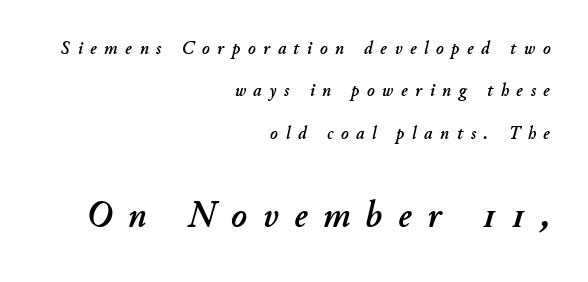
There is plenty of visible air inserted between adjacent glyphs. Words float on clear page, feet unadorned. Compared with typical paragraphs, the rows here are farther apart. The face used here is proportionally spaced, like ordinary book or web type. Type size steps up from the first block to the second.
